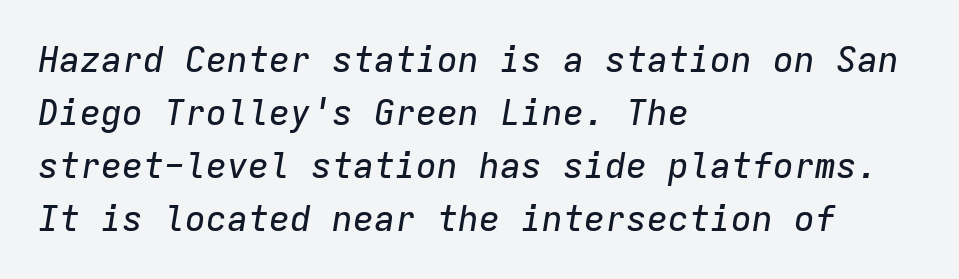
Q: Is the text italic (slanted)? A: Yes, it leans right by about 9 degrees.
Q: Is the text underlined? A: No.
Q: How is the paragraph aligned? A: Left-aligned.
Q: Is the spacing between letters normal or unusually wide? A: Normal.
Q: Is the spacing between lines tight, normal or loose? A: Normal.
Q: Width (condensed, normal, or wide)? A: Normal.
Q: Stroke contrast? A: Low.
Q: x-height? A: Medium.
Q: Monospaced? A: Yes.
